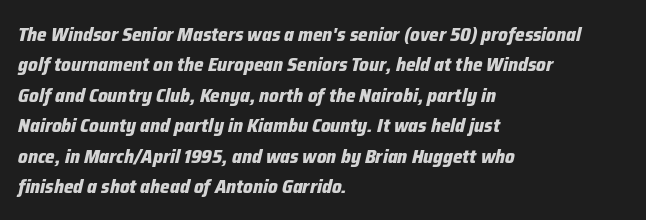
{"italic": "yes", "lean": "right", "slant_degrees": 12, "bold": "yes", "underline": "no", "align": "left", "line_spacing": "normal", "line_spacing_ratio": 1.52, "letter_spacing": "normal", "letter_spacing_em": 0.0, "glyph_px": 20}
